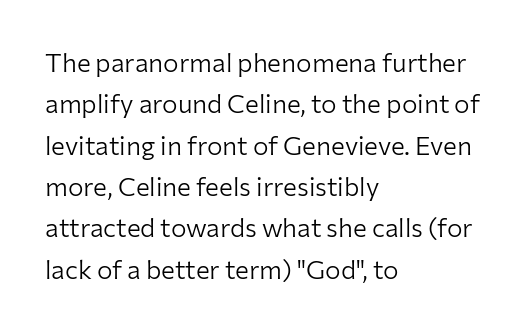
{"italic": "no", "bold": "no", "underline": "no", "align": "left", "line_spacing": "normal", "line_spacing_ratio": 1.59, "letter_spacing": "normal", "letter_spacing_em": 0.0, "glyph_px": 26}
